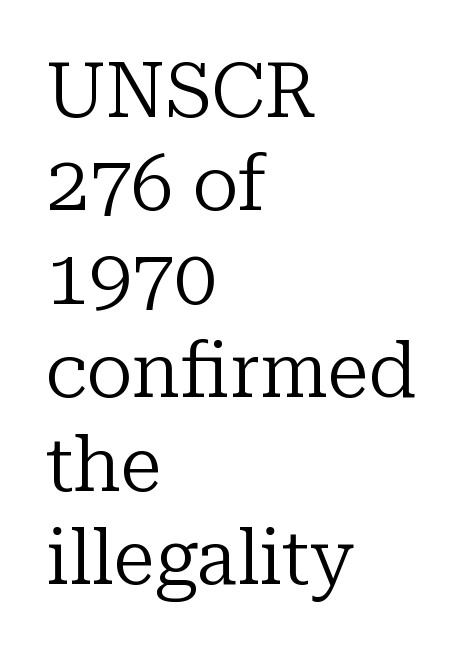
{"serif": "yes", "italic": "no", "bold": "no", "weight": "regular", "width": "normal", "stroke_contrast": "low", "x_height": "medium", "monospaced": "no", "underline": "no", "align": "left", "line_spacing_ratio": 1.23, "letter_spacing": "normal", "letter_spacing_em": 0.0, "glyph_px": 76}
